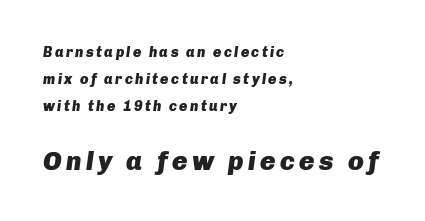
Q: Is the text bold? A: Yes.
Q: Is the text italic (slanted)? A: Yes, it leans right by about 8 degrees.
Q: Is the text underlined? A: No.
Q: How is the paragraph aligned? A: Left-aligned.
Q: Is the spacing between lines tight, normal or loose? A: Loose.
Q: Which block of text is set in a larger size, the first (top) or the second (bottom)? A: The second (bottom) one.
